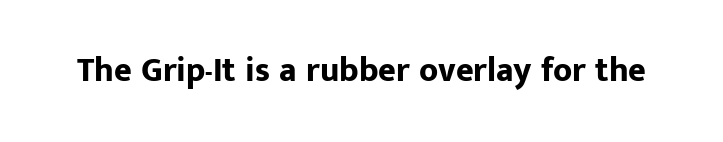
{"serif": "no", "italic": "no", "bold": "yes", "weight": "bold", "width": "normal", "stroke_contrast": "low", "x_height": "medium", "monospaced": "no", "underline": "no", "letter_spacing": "normal", "letter_spacing_em": 0.0, "glyph_px": 34}
